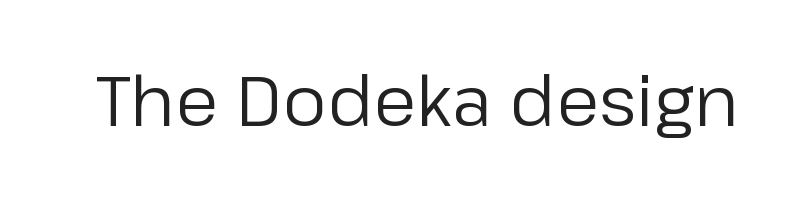
The image shows 70 px regular-weight sans-serif type, upright; set normal letter spacing, not underlined; low stroke contrast and a medium x-height.
